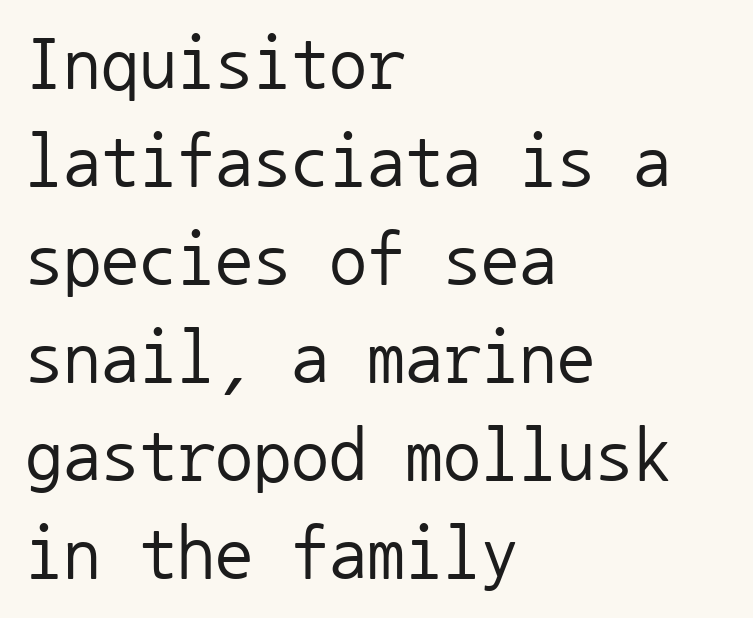
{"serif": "no", "italic": "no", "bold": "no", "weight": "regular", "width": "normal", "stroke_contrast": "low", "x_height": "medium", "monospaced": "yes", "underline": "no", "align": "left", "line_spacing": "normal", "line_spacing_ratio": 1.29, "letter_spacing": "normal", "letter_spacing_em": 0.0, "glyph_px": 76}
